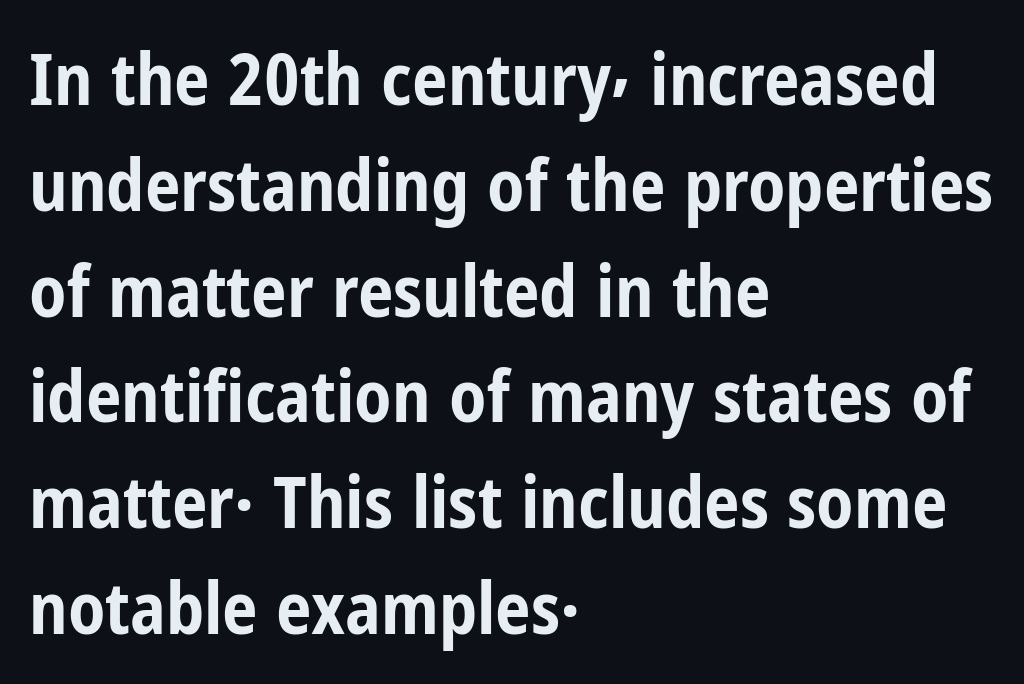
Q: Is the text bold? A: Yes.
Q: Is the text italic (slanted)? A: No, it is upright.
Q: Is the typeface a serif or a sans-serif typeface? A: Sans-serif.
Q: Is the text underlined? A: No.
Q: How is the paragraph aligned? A: Left-aligned.
Q: Is the spacing between letters normal or unusually wide? A: Normal.
Q: Is the spacing between lines tight, normal or loose? A: Normal.
Q: Width (condensed, normal, or wide)? A: Condensed.
Q: Stroke contrast? A: Low.
Q: x-height? A: Medium.
Q: Monospaced? A: No.
